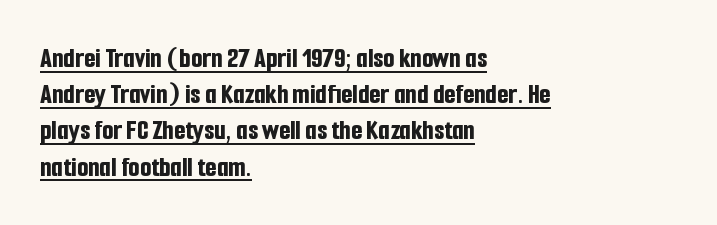
{"serif": "no", "italic": "no", "bold": "yes", "weight": "bold", "width": "condensed", "stroke_contrast": "low", "x_height": "medium", "monospaced": "no", "underline": "yes", "align": "left", "line_spacing": "normal", "line_spacing_ratio": 1.25, "letter_spacing": "normal", "letter_spacing_em": 0.0, "glyph_px": 29}
